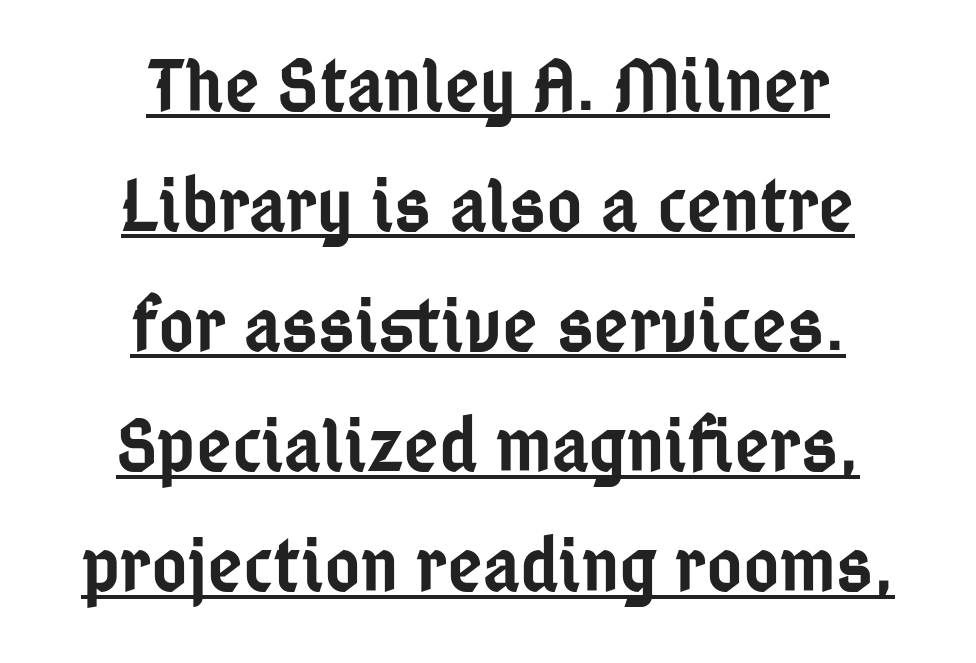
The image shows 77 px semibold, condensed sans-serif type, upright; set centered, normal line spacing (1.56x), normal letter spacing, underlined; low stroke contrast and a medium x-height.
